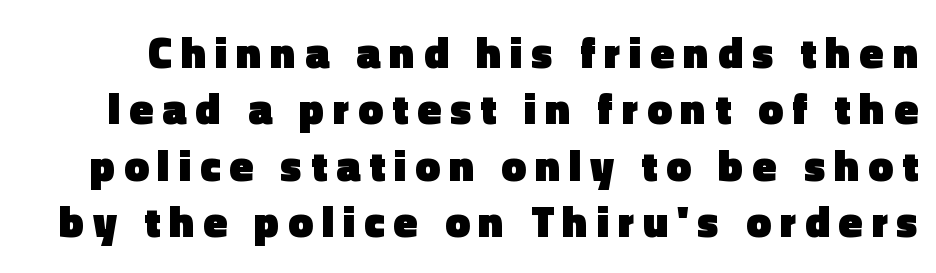
The image shows 44 px heavy sans-serif type, upright; set normal line spacing (1.28x), unusually wide letter spacing (+0.2 em), not underlined; a medium x-height.
